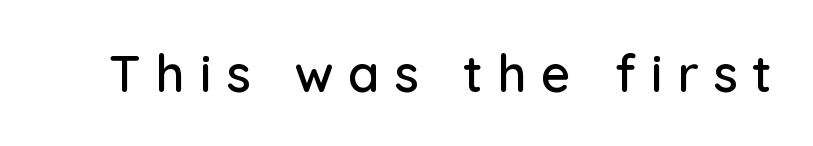
{"serif": "no", "italic": "no", "width": "normal", "stroke_contrast": "low", "x_height": "medium", "monospaced": "no", "underline": "no", "letter_spacing": "wide", "letter_spacing_em": 0.29, "glyph_px": 51}
